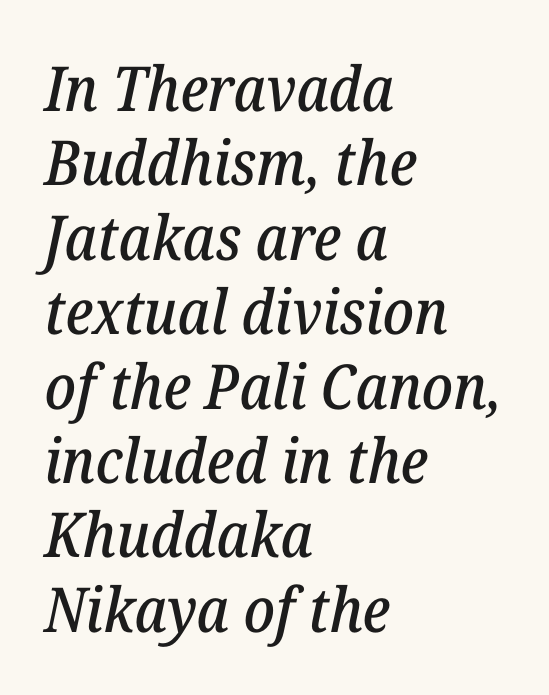
Q: Is the text italic (slanted)? A: Yes, it leans right by about 12 degrees.
Q: Is the typeface a serif or a sans-serif typeface? A: Serif.
Q: Is the text underlined? A: No.
Q: How is the paragraph aligned? A: Left-aligned.
Q: Is the spacing between letters normal or unusually wide? A: Normal.
Q: Width (condensed, normal, or wide)? A: Normal.
Q: Stroke contrast? A: Low.
Q: x-height? A: Medium.
Q: Monospaced? A: No.
